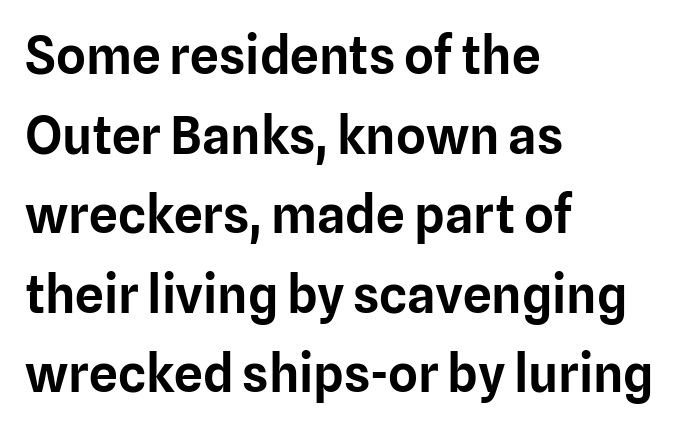
{"serif": "no", "italic": "no", "width": "normal", "stroke_contrast": "low", "x_height": "medium", "monospaced": "no", "underline": "no", "align": "left", "line_spacing": "normal", "line_spacing_ratio": 1.56, "letter_spacing": "normal", "letter_spacing_em": 0.0, "glyph_px": 51}
